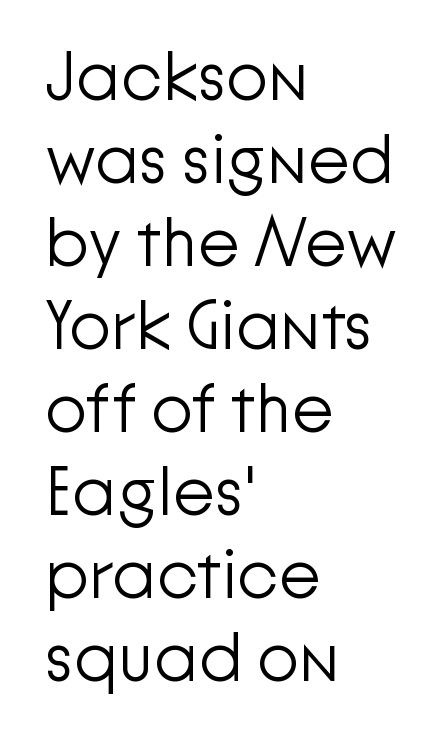
Q: Is the text bold? A: No.
Q: Is the text italic (slanted)? A: No, it is upright.
Q: Is the typeface a serif or a sans-serif typeface? A: Sans-serif.
Q: Is the text underlined? A: No.
Q: How is the paragraph aligned? A: Left-aligned.
Q: Is the spacing between letters normal or unusually wide? A: Normal.
Q: Width (condensed, normal, or wide)? A: Normal.
Q: Stroke contrast? A: Low.
Q: x-height? A: Medium.
Q: Monospaced? A: No.
